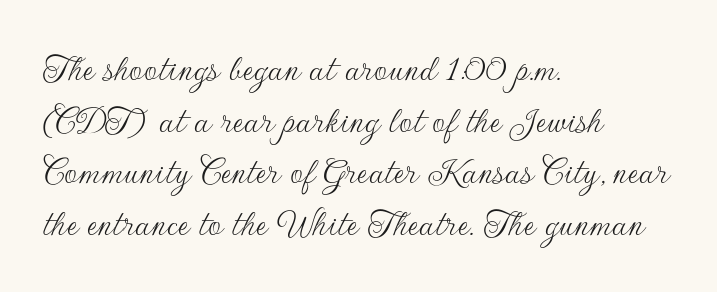
{"serif": "no", "bold": "no", "weight": "thin", "width": "normal", "stroke_contrast": "low", "x_height": "small", "monospaced": "no", "underline": "no", "align": "left", "line_spacing": "normal", "line_spacing_ratio": 1.26, "letter_spacing": "normal", "letter_spacing_em": 0.0, "glyph_px": 41}
